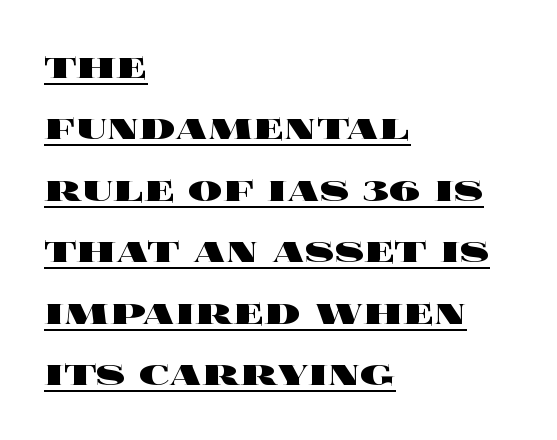
The image shows 43 px heavy, wide type, upright; set left-aligned, normal line spacing (1.43x), normal letter spacing, underlined; a large x-height.
